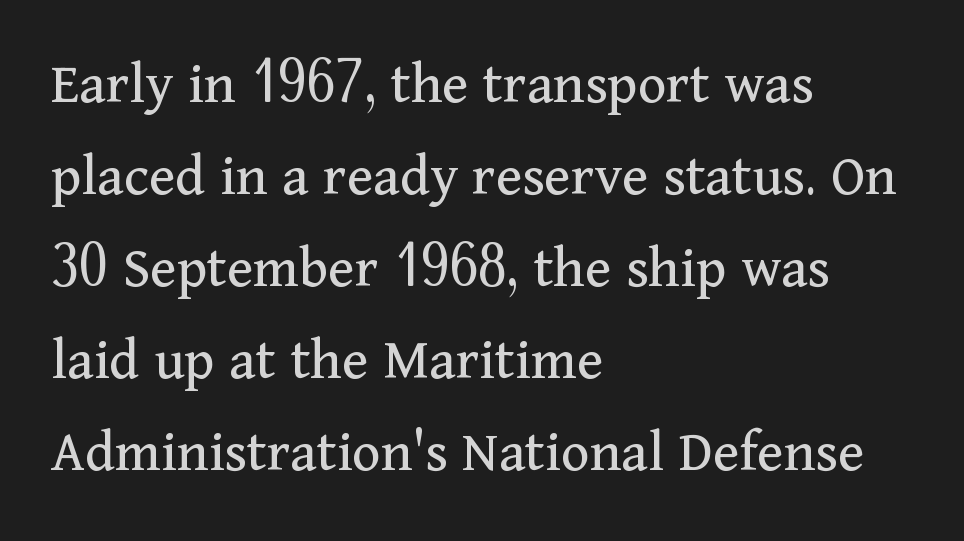
Q: Is the text bold? A: No.
Q: Is the text italic (slanted)? A: No, it is upright.
Q: Is the typeface a serif or a sans-serif typeface? A: Serif.
Q: Is the text underlined? A: No.
Q: How is the paragraph aligned? A: Left-aligned.
Q: Is the spacing between letters normal or unusually wide? A: Normal.
Q: Is the spacing between lines tight, normal or loose? A: Normal.
Q: Width (condensed, normal, or wide)? A: Normal.
Q: Stroke contrast? A: Medium.
Q: x-height? A: Medium.
Q: Monospaced? A: No.
